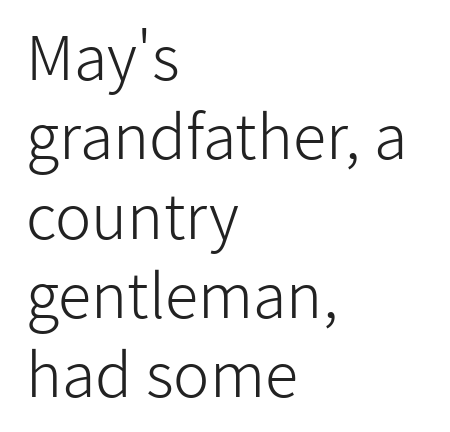
The image shows 61 px light sans-serif type, upright; set left-aligned, normal line spacing (1.3x), normal letter spacing, not underlined; low stroke contrast and a medium x-height.
